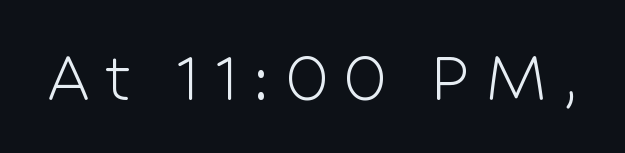
Q: Is the text bold? A: No.
Q: Is the text italic (slanted)? A: No, it is upright.
Q: Is the typeface a serif or a sans-serif typeface? A: Sans-serif.
Q: Is the text underlined? A: No.
Q: Width (condensed, normal, or wide)? A: Normal.
Q: Stroke contrast? A: Low.
Q: x-height? A: Medium.
Q: Monospaced? A: No.
